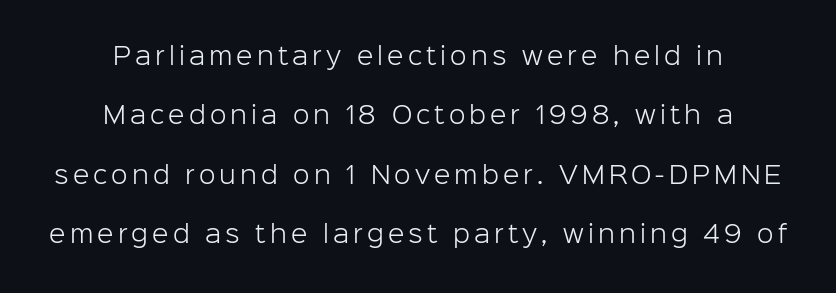
The image shows 24 px text type, upright; set centered, loose line spacing (2.47x), not underlined.
